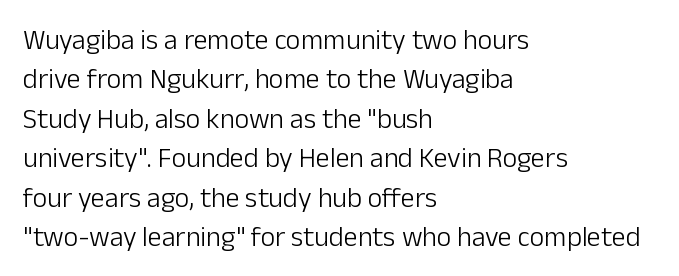
Do the characters align in a grid? No, the font is proportional. Unmarked baselines from the first word to the last. The face looks like a standard text weight, possibly lighter. Does the copy run flush right? No — it runs flush left.
